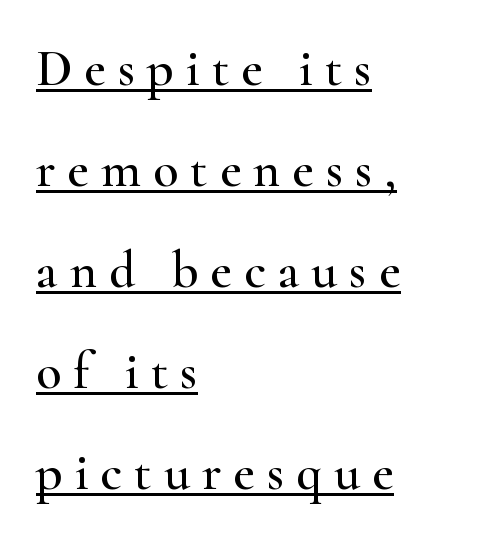
The image shows 52 px wide serif type, upright; set left-aligned, loose line spacing (1.94x), unusually wide letter spacing (+0.23 em), underlined; high stroke contrast and a small x-height.
